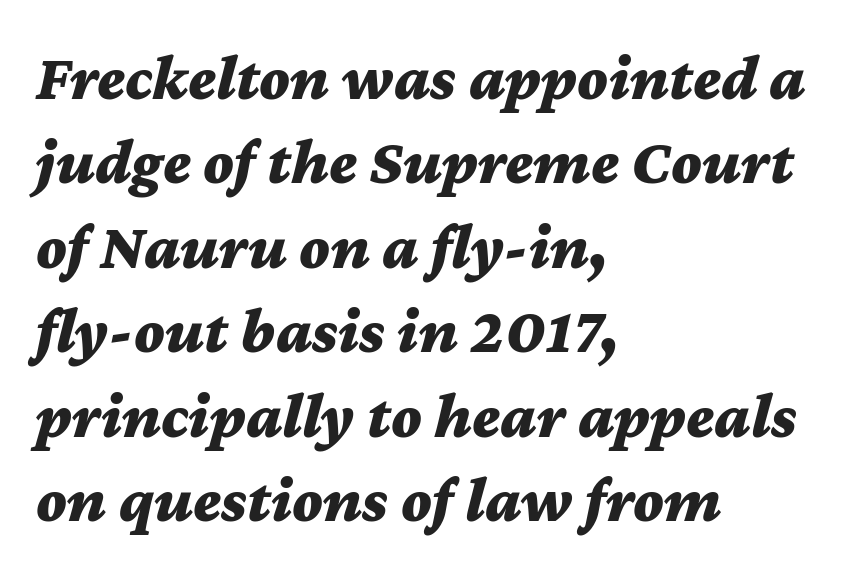
{"italic": "yes", "lean": "right", "slant_degrees": 12, "bold": "yes", "weight": "bold", "width": "wide", "stroke_contrast": "medium", "x_height": "medium", "monospaced": "no", "underline": "no", "align": "left", "line_spacing": "normal", "line_spacing_ratio": 1.32, "letter_spacing": "normal", "letter_spacing_em": 0.0, "glyph_px": 64}
